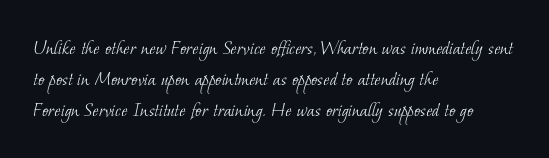
{"bold": "no", "underline": "no", "align": "left", "line_spacing": "normal", "line_spacing_ratio": 1.48, "letter_spacing": "normal", "letter_spacing_em": 0.0, "glyph_px": 21}
